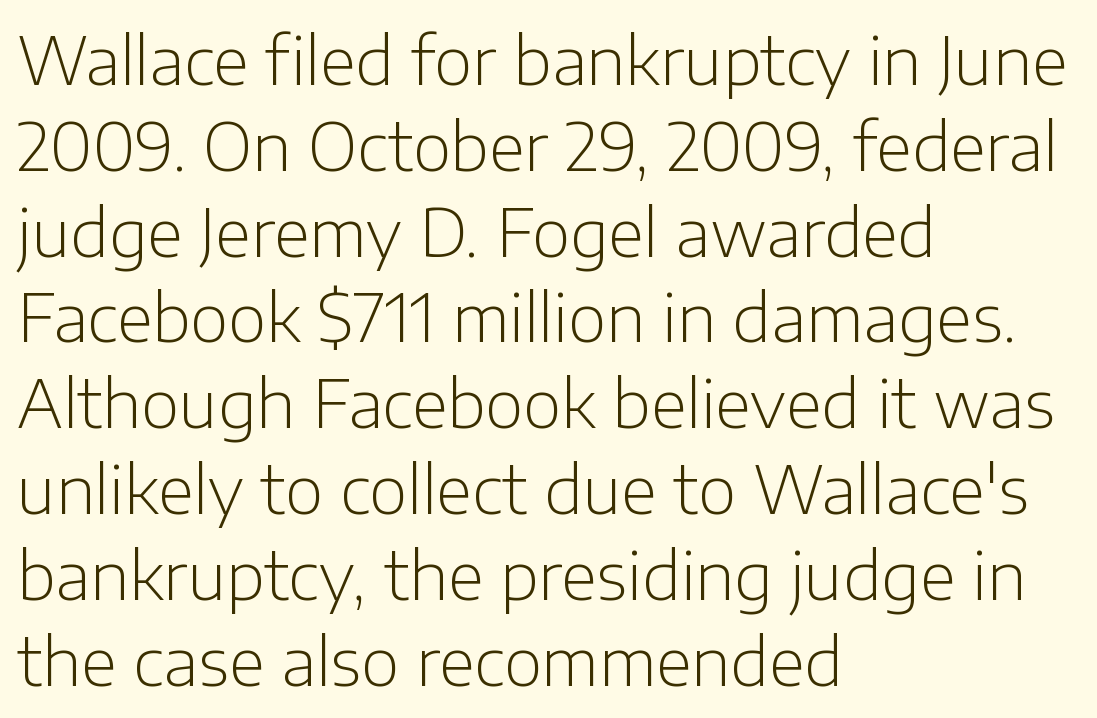
The image shows 66 px light sans-serif type, upright; set left-aligned, normal line spacing (1.3x), normal letter spacing, not underlined; low stroke contrast and a medium x-height.
